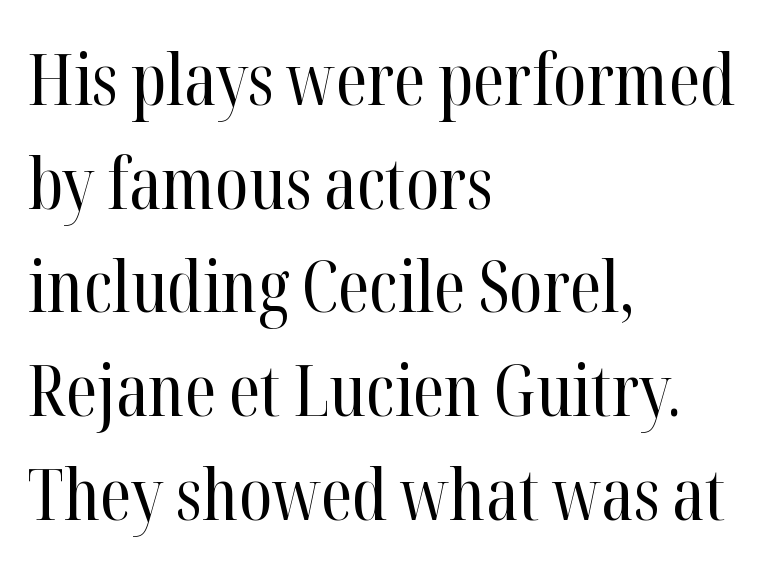
Beneath every word, the page is bare. Line beginnings align vertically; line endings do not. Here the designer chose a conventional face with non-uniform glyph widths. In terms of letterform style, serifs are clearly present.
